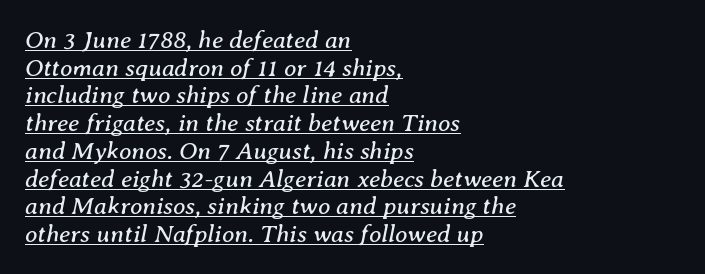
The image shows 25 px text type, italic (leaning right); set left-aligned, tight line spacing (1.11x), normal letter spacing, underlined.
